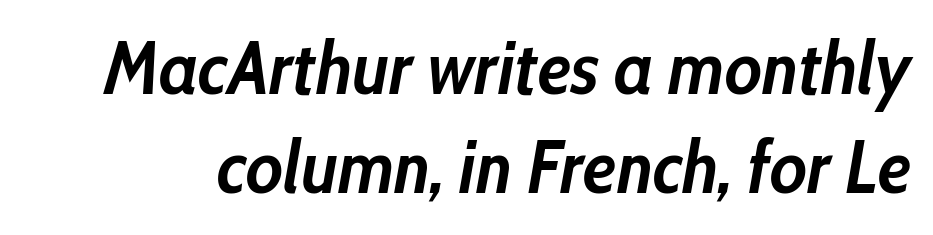
The image shows 74 px semibold, condensed type, italic (leaning right); set normal line spacing (1.34x), normal letter spacing, not underlined; low stroke contrast and a medium x-height.
